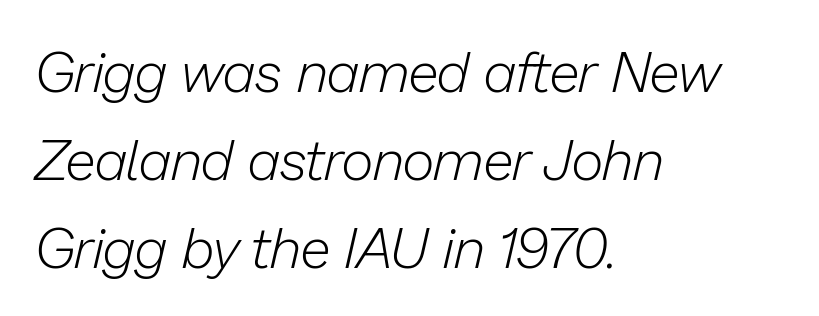
The rag falls on the right side of this text block. Quick note: interline space is typical. Style check: oblique. Letters rest on an invisible, unmarked baseline.
